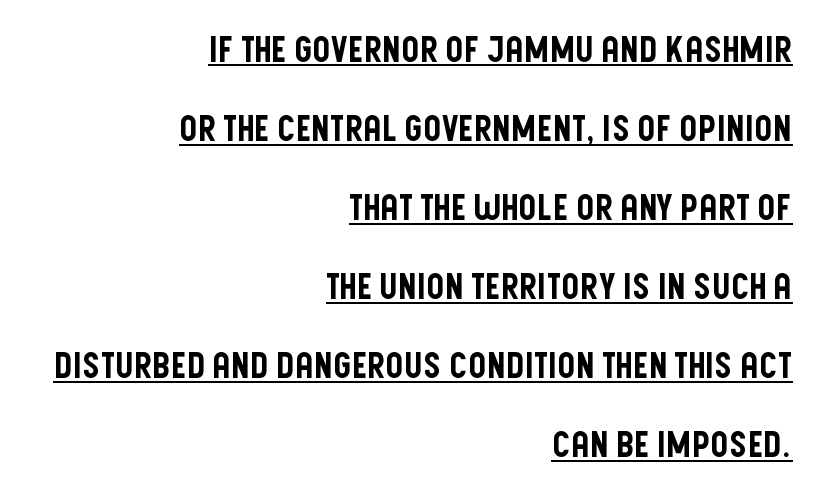
{"serif": "no", "italic": "no", "width": "condensed", "stroke_contrast": "low", "x_height": "large", "monospaced": "no", "underline": "yes", "align": "right", "line_spacing": "loose", "line_spacing_ratio": 2.26, "letter_spacing": "normal", "letter_spacing_em": 0.0, "glyph_px": 35}
